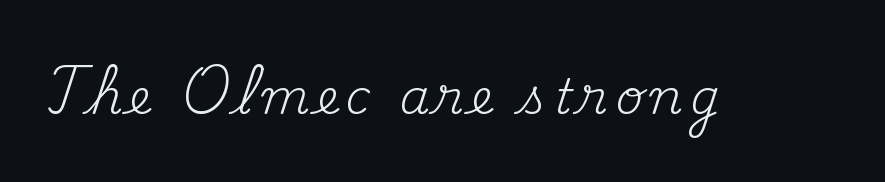
The image shows 48 px regular-weight serif type; set not underlined; medium stroke contrast and a small x-height.
